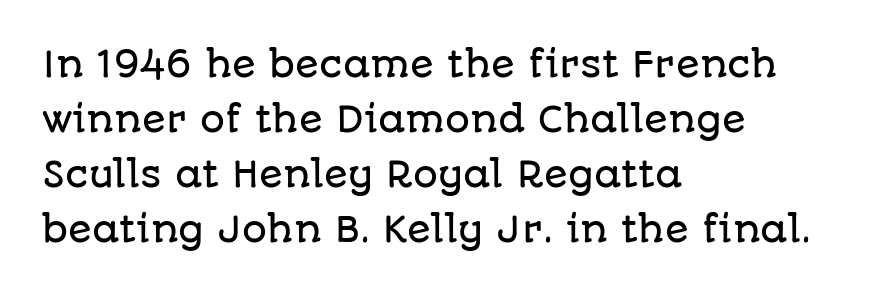
Q: Is the text italic (slanted)? A: No, it is upright.
Q: Is the typeface a serif or a sans-serif typeface? A: Sans-serif.
Q: Is the text underlined? A: No.
Q: How is the paragraph aligned? A: Left-aligned.
Q: Is the spacing between letters normal or unusually wide? A: Normal.
Q: Is the spacing between lines tight, normal or loose? A: Normal.
Q: Width (condensed, normal, or wide)? A: Normal.
Q: Stroke contrast? A: Low.
Q: x-height? A: Large.
Q: Monospaced? A: No.
